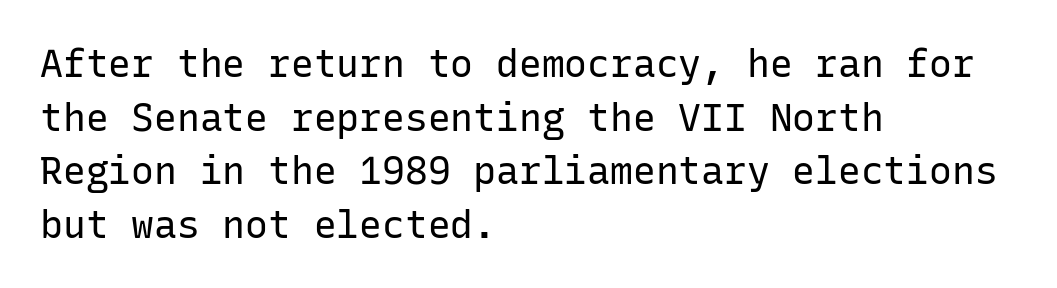
The image shows 38 px regular-weight sans-serif type, upright, monospaced; set left-aligned, normal line spacing (1.41x), normal letter spacing, not underlined; low stroke contrast and a medium x-height.
